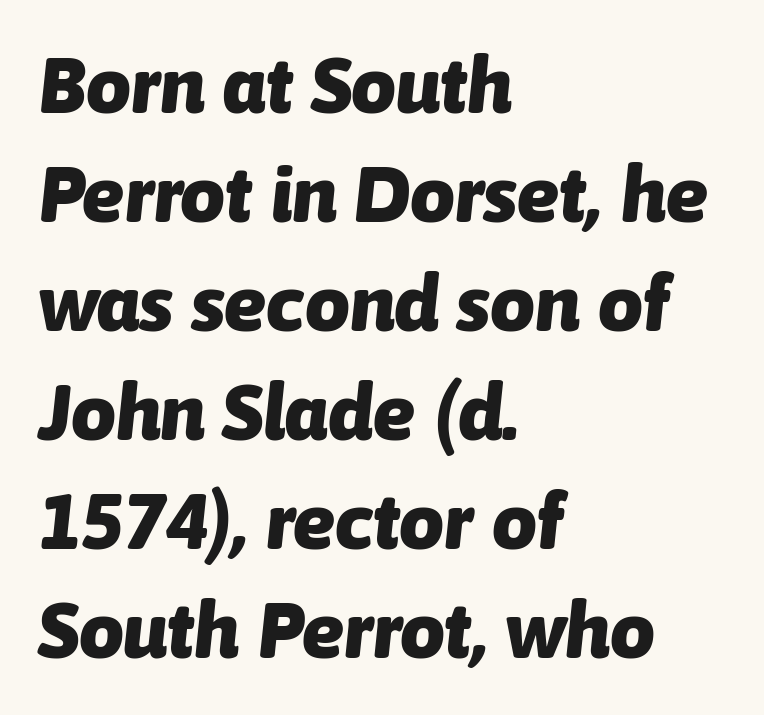
{"italic": "yes", "lean": "right", "slant_degrees": 6, "bold": "yes", "weight": "heavy", "width": "normal", "stroke_contrast": "low", "x_height": "medium", "monospaced": "no", "underline": "no", "align": "left", "line_spacing": "normal", "line_spacing_ratio": 1.38, "letter_spacing": "normal", "letter_spacing_em": 0.0, "glyph_px": 79}
